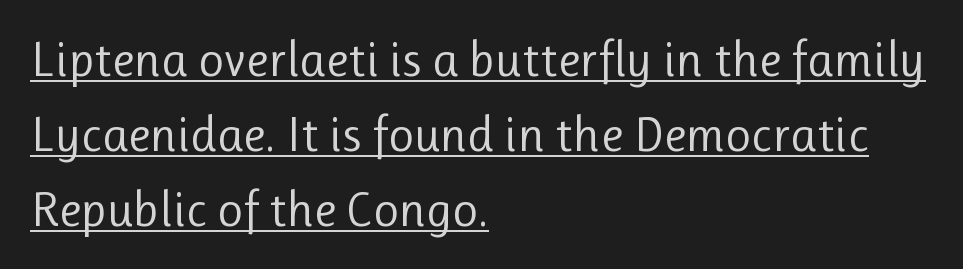
The image shows 50 px regular-weight sans-serif type, upright; set left-aligned, normal line spacing (1.5x), normal letter spacing, underlined; low stroke contrast and a medium x-height.
